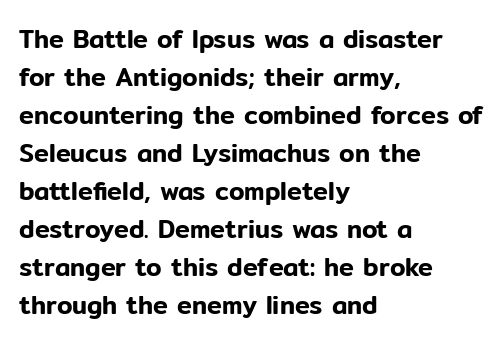
Plain, unruled lines of type. Each word holds together tightly as a unit, with standard inter-letter gaps. Every row of glyphs begins at an identical x-position on the left. Leading matches the norm, producing a regular column.
